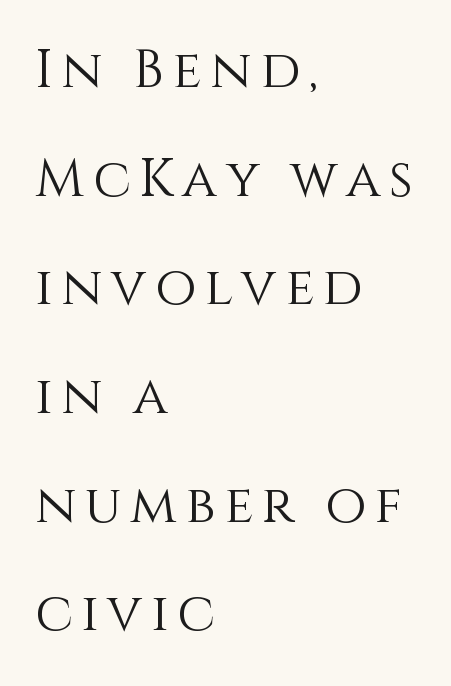
Q: Is the text bold? A: No.
Q: Is the text italic (slanted)? A: No, it is upright.
Q: Is the text underlined? A: No.
Q: How is the paragraph aligned? A: Left-aligned.
Q: Is the spacing between lines tight, normal or loose? A: Loose.
Q: Width (condensed, normal, or wide)? A: Normal.
Q: x-height? A: Large.
Q: Monospaced? A: No.
